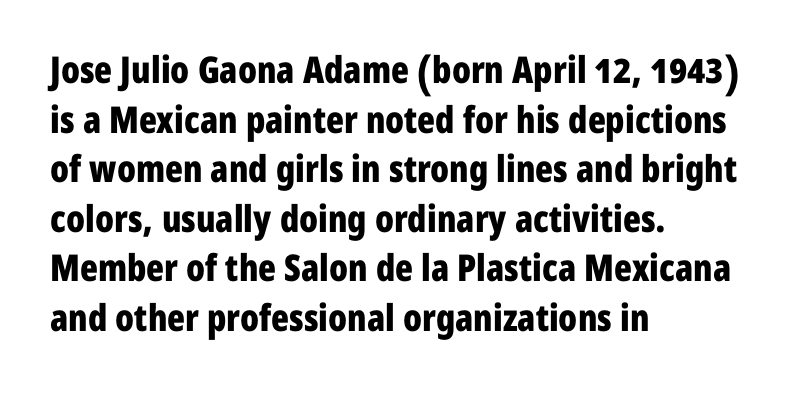
Italic? Not at all — the glyphs are vertical. Tracking here is standard; glyphs follow each other at the usual distance. The face used here has the dense, thick strokes of a bold. Proportional: the letters do not fall into vertical columns. The rendering uses a moderate line-height, typical for paragraphs.
